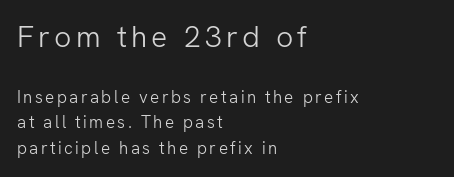
The image shows 30 px light sans-serif type, upright; set left-aligned, normal line spacing (1.5x), not underlined; the first (top) block is 1.76x larger; low stroke contrast and a medium x-height.
